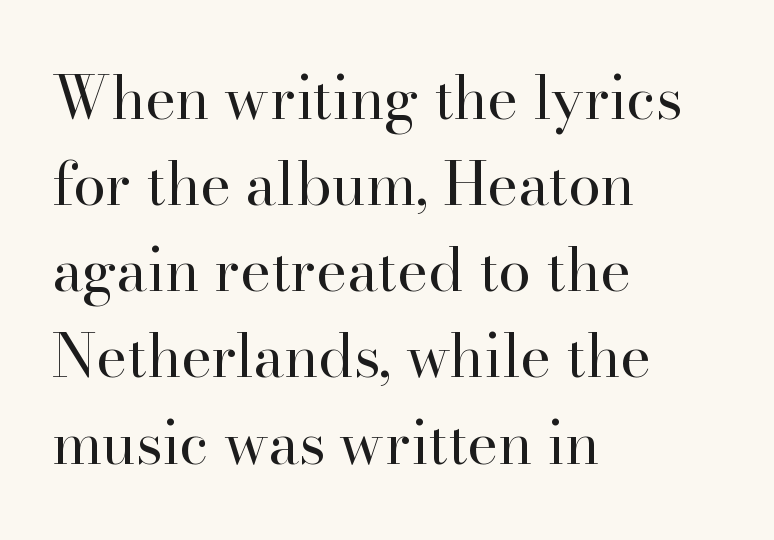
The image shows 59 px regular-weight serif type, upright; set left-aligned, normal line spacing (1.46x), normal letter spacing, not underlined; high stroke contrast and a small x-height.
